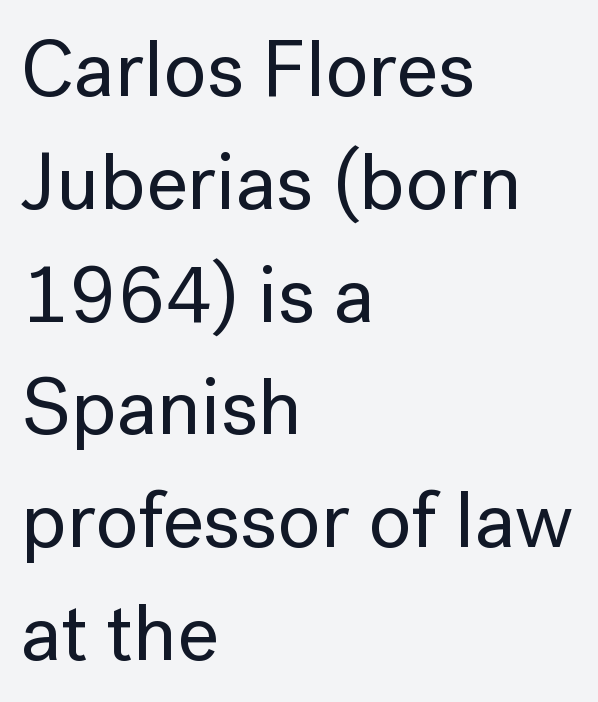
{"serif": "no", "italic": "no", "width": "normal", "stroke_contrast": "low", "x_height": "medium", "monospaced": "no", "underline": "no", "align": "left", "line_spacing": "normal", "line_spacing_ratio": 1.41, "letter_spacing": "normal", "letter_spacing_em": 0.0, "glyph_px": 80}
